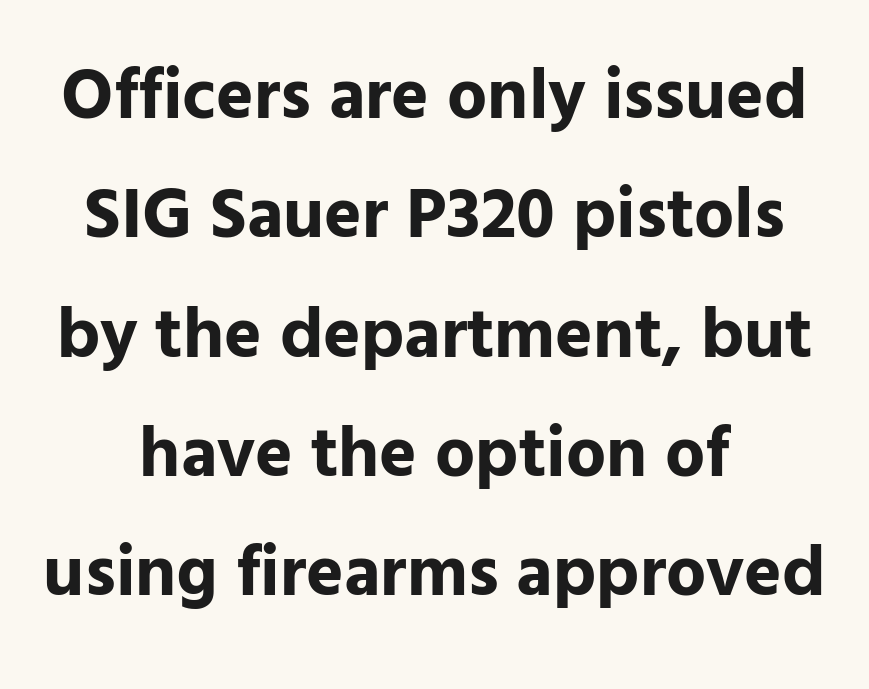
A bare baseline throughout the passage. Varying glyph widths throughout — classic text-font behaviour. Strokes here are thick enough to call this a true bold. The rows are spaced the way most documents space them. This sample uses a sans-serif face.
